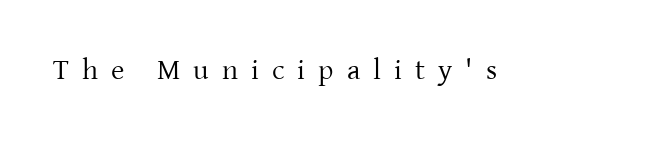
{"serif": "yes", "italic": "no", "bold": "no", "weight": "regular", "width": "normal", "stroke_contrast": "low", "x_height": "medium", "monospaced": "no", "underline": "no", "letter_spacing": "wide", "letter_spacing_em": 0.45, "glyph_px": 29}
